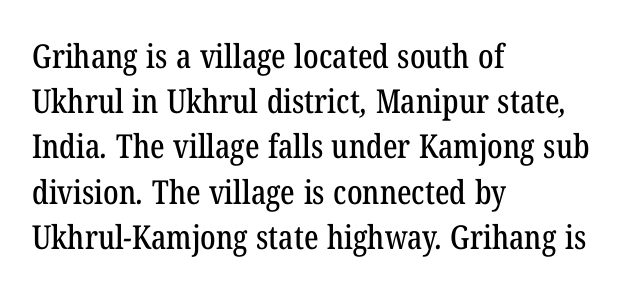
These lines are rendered in a variable-pitch font. Reading down the block, your eye returns to a fixed left position each line. Lines of text with bare space underneath. A normal amount of white space separates one row of letters from the next. The glyphs in this specimen are seriffed.
